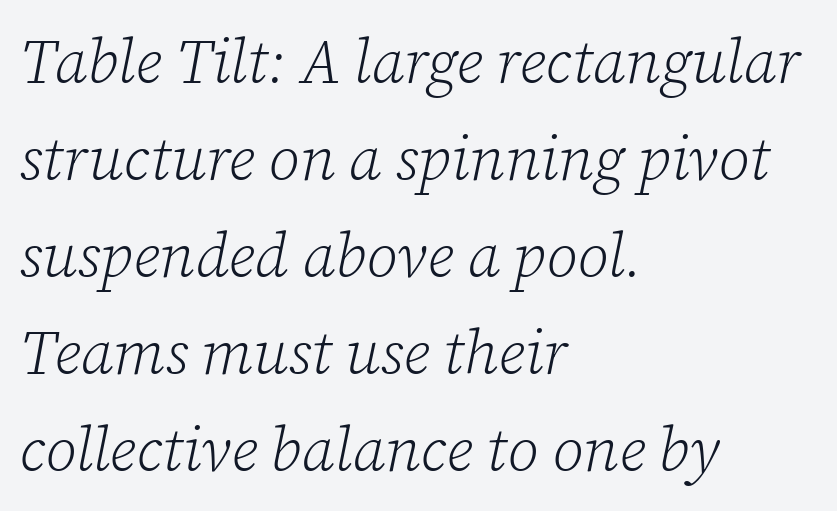
Q: Is the text bold? A: No.
Q: Is the text italic (slanted)? A: Yes, it leans right by about 12 degrees.
Q: Is the typeface a serif or a sans-serif typeface? A: Serif.
Q: Is the text underlined? A: No.
Q: How is the paragraph aligned? A: Left-aligned.
Q: Is the spacing between letters normal or unusually wide? A: Normal.
Q: Is the spacing between lines tight, normal or loose? A: Normal.
Q: Width (condensed, normal, or wide)? A: Normal.
Q: Stroke contrast? A: Low.
Q: x-height? A: Medium.
Q: Monospaced? A: No.
